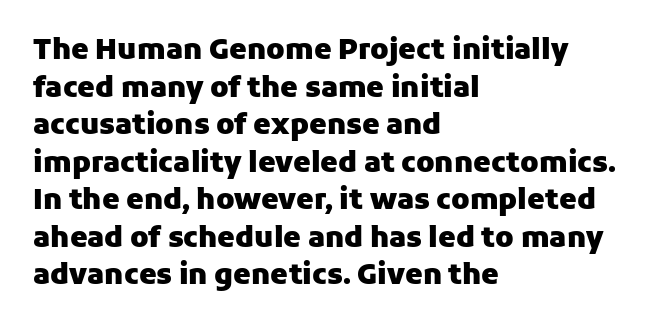
The image shows 28 px heavy sans-serif type, upright; set left-aligned, normal line spacing (1.34x), normal letter spacing, not underlined; low stroke contrast and a medium x-height.
